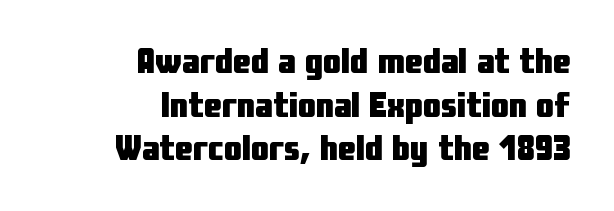
Q: Is the text bold? A: Yes.
Q: Is the text italic (slanted)? A: No, it is upright.
Q: Is the typeface a serif or a sans-serif typeface? A: Sans-serif.
Q: Is the text underlined? A: No.
Q: How is the paragraph aligned? A: Right-aligned.
Q: Is the spacing between letters normal or unusually wide? A: Normal.
Q: Width (condensed, normal, or wide)? A: Condensed.
Q: Stroke contrast? A: Low.
Q: x-height? A: Medium.
Q: Monospaced? A: No.
